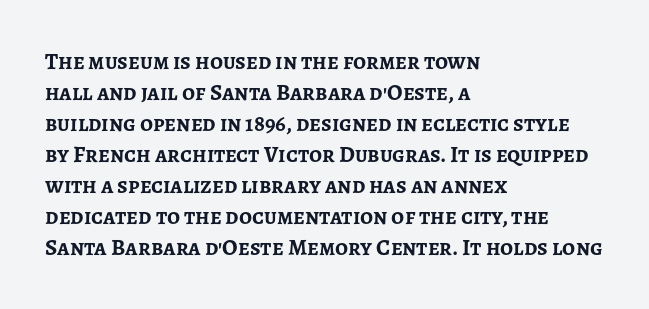
Q: Is the text bold? A: Yes.
Q: Is the text italic (slanted)? A: No, it is upright.
Q: Is the text underlined? A: No.
Q: How is the paragraph aligned? A: Left-aligned.
Q: Is the spacing between letters normal or unusually wide? A: Normal.
Q: Is the spacing between lines tight, normal or loose? A: Normal.
